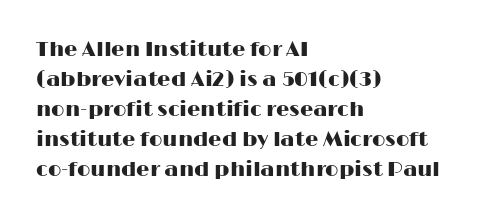
Q: Is the text italic (slanted)? A: No, it is upright.
Q: Is the text underlined? A: No.
Q: How is the paragraph aligned? A: Left-aligned.
Q: Is the spacing between letters normal or unusually wide? A: Normal.
Q: Is the spacing between lines tight, normal or loose? A: Normal.
